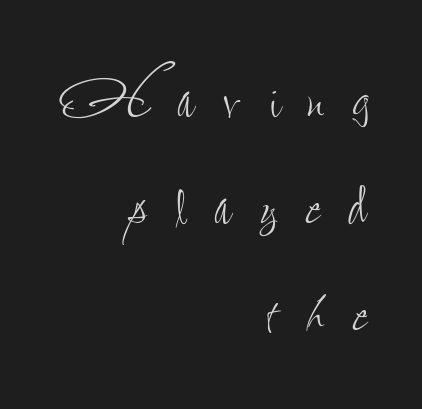
{"bold": "no", "weight": "thin", "width": "condensed", "stroke_contrast": "low", "x_height": "small", "monospaced": "no", "underline": "no", "align": "right", "line_spacing": "normal", "line_spacing_ratio": 1.41, "letter_spacing": "wide", "letter_spacing_em": 0.37, "glyph_px": 76}
